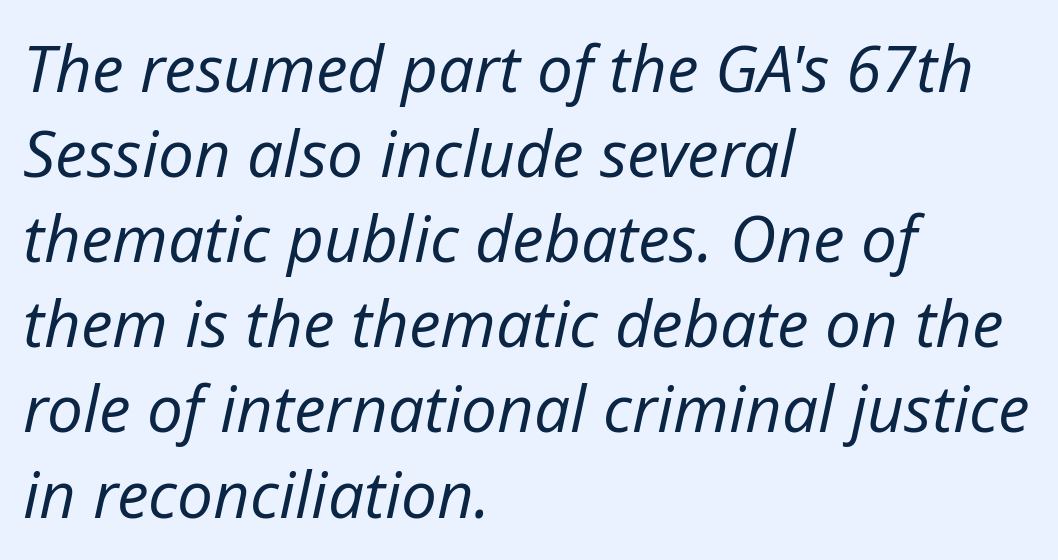
The image shows 64 px regular-weight type, italic (leaning right); set left-aligned, normal line spacing (1.33x), normal letter spacing, not underlined; low stroke contrast and a medium x-height.
